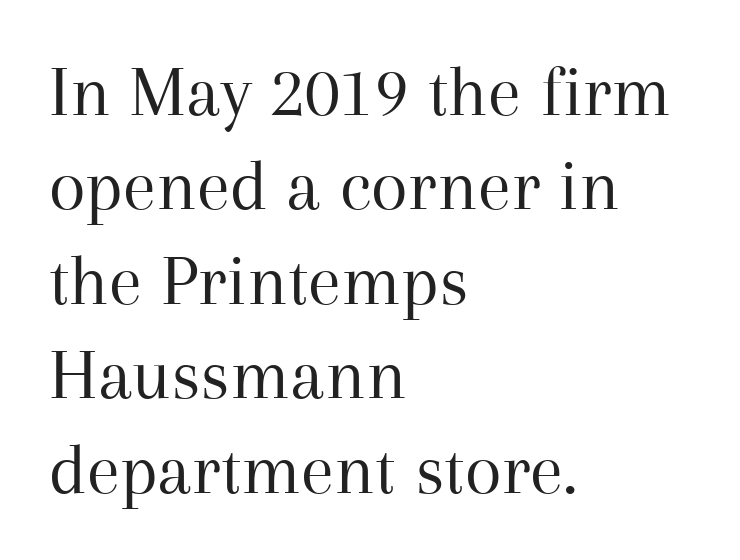
Quick note: underline off. Small tapered or slab feet sit at the stroke ends, so this counts as serif. Note the varied advance widths — an 'i' is clearly narrower than an 'm'. The letters stand upright; this is a roman face. The strokes carry an ordinary text weight at most.
